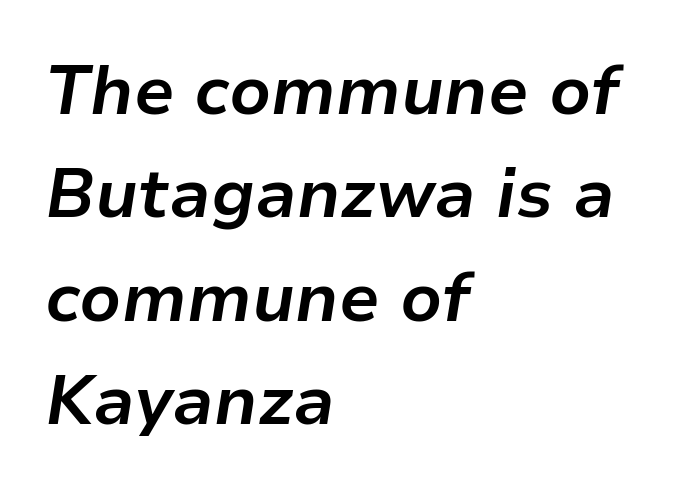
The image shows 68 px bold type, italic (leaning right); set left-aligned, normal line spacing (1.52x), normal letter spacing, not underlined; low stroke contrast and a medium x-height.
